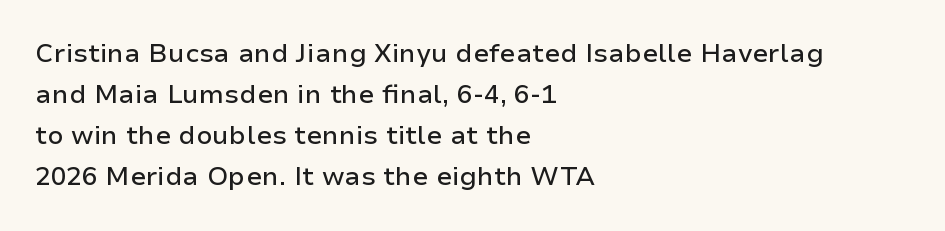
Q: Is the text italic (slanted)? A: No, it is upright.
Q: Is the text underlined? A: No.
Q: How is the paragraph aligned? A: Left-aligned.
Q: Is the spacing between letters normal or unusually wide? A: Normal.
Q: Is the spacing between lines tight, normal or loose? A: Normal.
